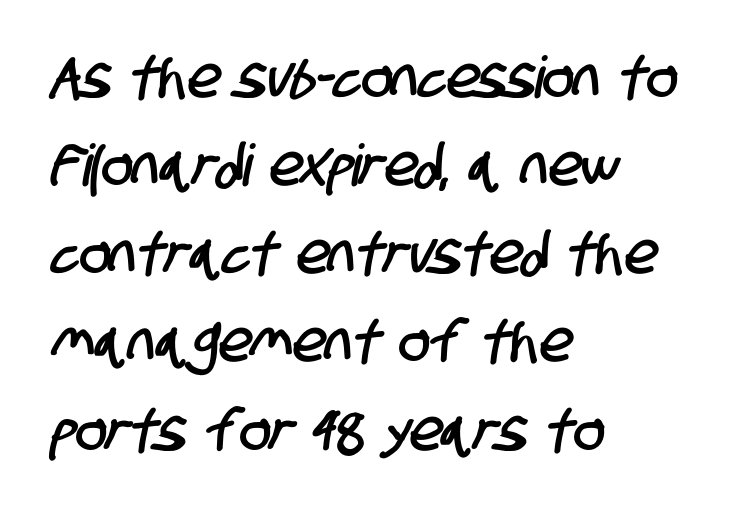
Layout note: lines flush left. Check the space under the baseline: it is left empty. No feet cap the strokes, marking this as sans-serif type. These lines are rendered in a variable-pitch font.
